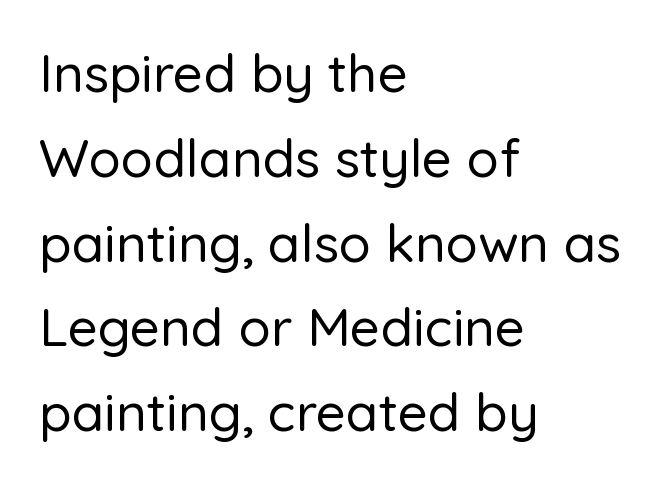
The image shows 53 px sans-serif type, upright; set left-aligned, normal line spacing (1.6x), normal letter spacing, not underlined; low stroke contrast and a medium x-height.
